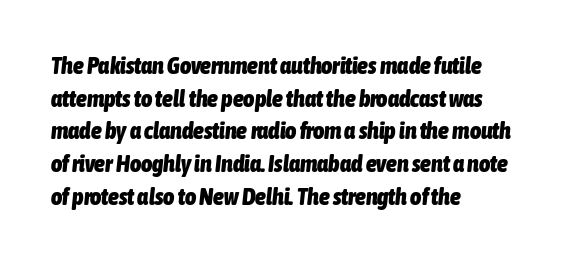
{"italic": "yes", "lean": "right", "slant_degrees": 6, "bold": "yes", "underline": "no", "align": "left", "line_spacing": "normal", "line_spacing_ratio": 1.36, "letter_spacing": "normal", "letter_spacing_em": 0.0, "glyph_px": 24}
